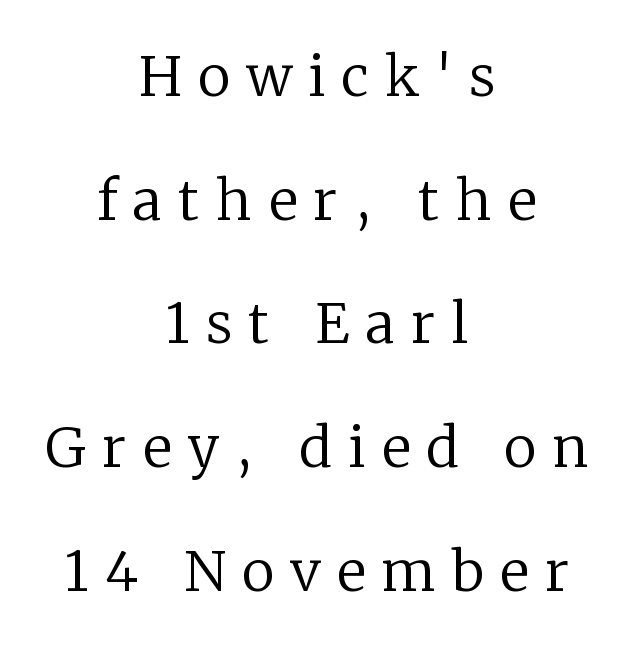
Q: Is the text bold? A: No.
Q: Is the text italic (slanted)? A: No, it is upright.
Q: Is the typeface a serif or a sans-serif typeface? A: Serif.
Q: Is the text underlined? A: No.
Q: How is the paragraph aligned? A: Centered.
Q: Is the spacing between letters normal or unusually wide? A: Unusually wide.
Q: Is the spacing between lines tight, normal or loose? A: Loose.
Q: Width (condensed, normal, or wide)? A: Normal.
Q: Stroke contrast? A: Low.
Q: x-height? A: Medium.
Q: Monospaced? A: No.
